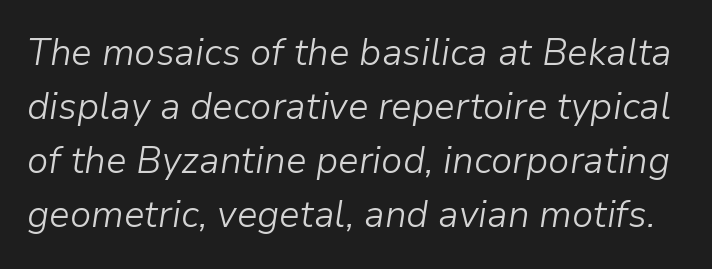
Q: Is the text bold? A: No.
Q: Is the text italic (slanted)? A: Yes, it leans right by about 9 degrees.
Q: Is the text underlined? A: No.
Q: Is the spacing between letters normal or unusually wide? A: Normal.
Q: Is the spacing between lines tight, normal or loose? A: Normal.
Q: Width (condensed, normal, or wide)? A: Normal.
Q: Stroke contrast? A: Low.
Q: x-height? A: Medium.
Q: Monospaced? A: No.
